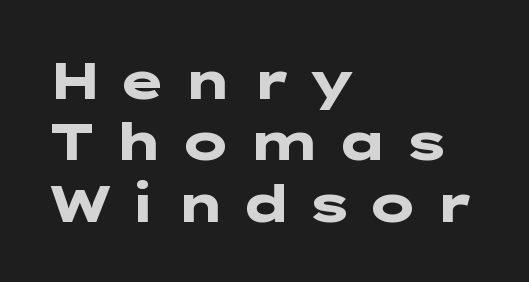
Q: Is the text bold? A: Yes.
Q: Is the text italic (slanted)? A: No, it is upright.
Q: Is the typeface a serif or a sans-serif typeface? A: Sans-serif.
Q: Is the text underlined? A: No.
Q: How is the paragraph aligned? A: Left-aligned.
Q: Is the spacing between letters normal or unusually wide? A: Unusually wide.
Q: Width (condensed, normal, or wide)? A: Wide.
Q: Stroke contrast? A: Low.
Q: x-height? A: Medium.
